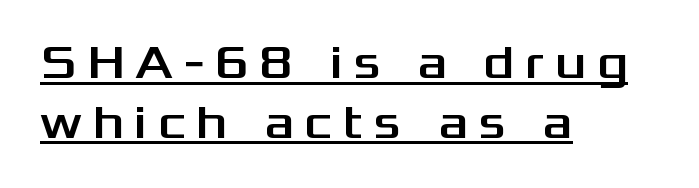
The image shows 47 px wide sans-serif type, upright; set left-aligned, normal line spacing (1.27x), unusually wide letter spacing (+0.23 em), underlined; medium stroke contrast and a medium x-height.
